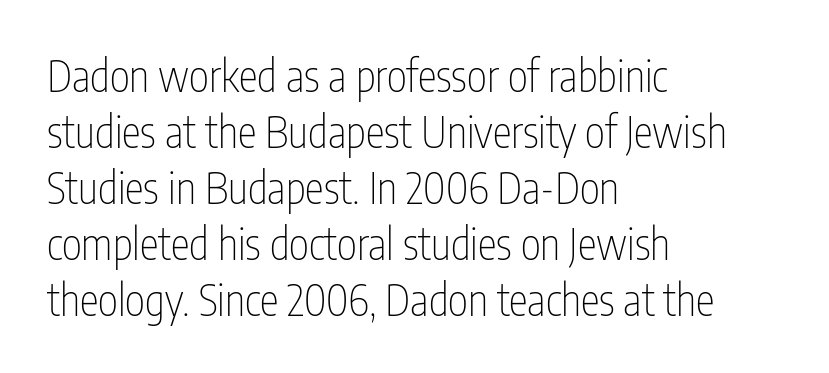
The image shows 43 px thin, condensed sans-serif type, upright; set left-aligned, normal line spacing (1.3x), normal letter spacing, not underlined; low stroke contrast and a medium x-height.
